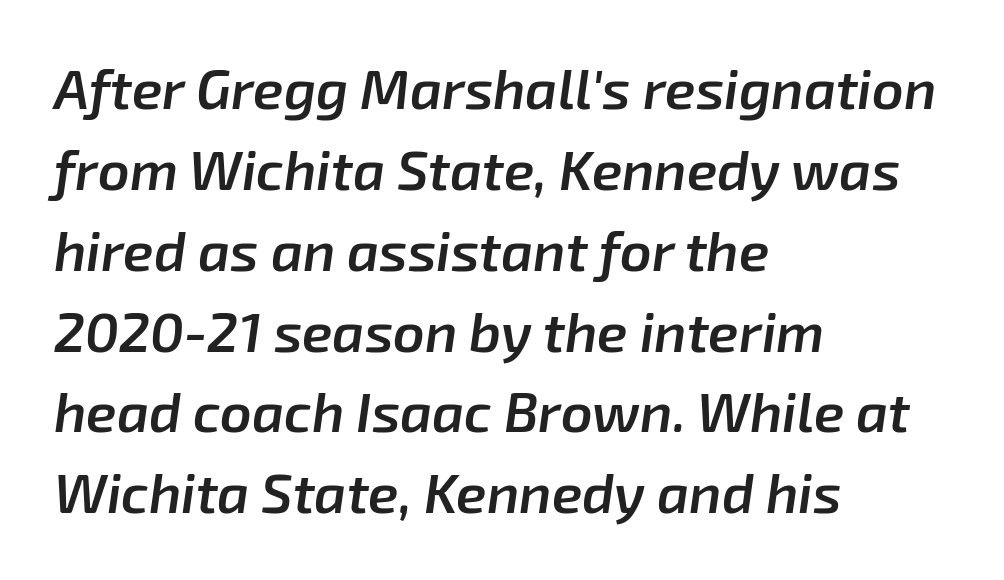
Summary of weight: moderately heavy, a semibold. Where is the straight margin? On the left. You could call the tracking neutral — neither tight nor loose. No word sits above an underline. The font's italic variant was chosen for this text. Each letter keeps its own natural width here, so spacing adapts to shape.
